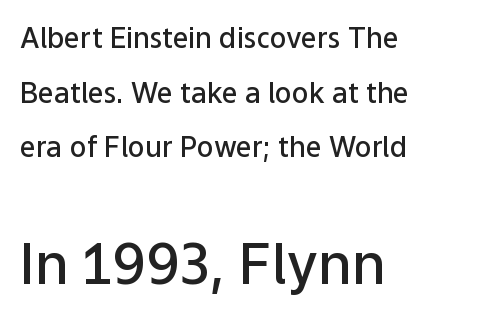
Any mark beneath the type? The region is blank. You get the small type first, then a jump to larger type. Rendered with straight, roman letterforms. These words are printed semibold, heavier than regular yet not bold. Proportional: the letters do not fall into vertical columns. Nobody touched the tracking dial on this one.
